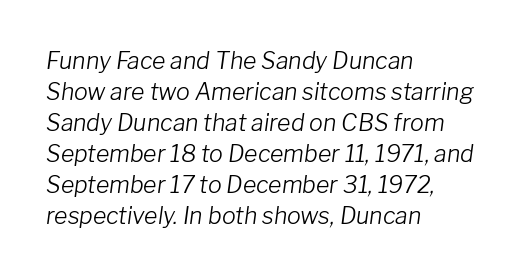
The image shows 23 px text type, italic (leaning right); set left-aligned, normal line spacing (1.35x), normal letter spacing, not underlined.
